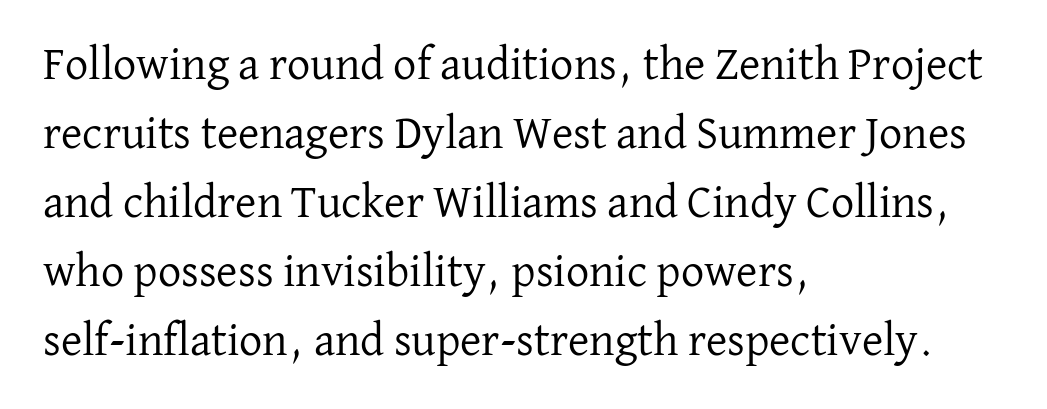
Q: Is the text bold? A: No.
Q: Is the text italic (slanted)? A: No, it is upright.
Q: Is the typeface a serif or a sans-serif typeface? A: Serif.
Q: Is the text underlined? A: No.
Q: How is the paragraph aligned? A: Left-aligned.
Q: Is the spacing between letters normal or unusually wide? A: Normal.
Q: Is the spacing between lines tight, normal or loose? A: Normal.
Q: Width (condensed, normal, or wide)? A: Normal.
Q: Stroke contrast? A: Low.
Q: x-height? A: Medium.
Q: Monospaced? A: No.
